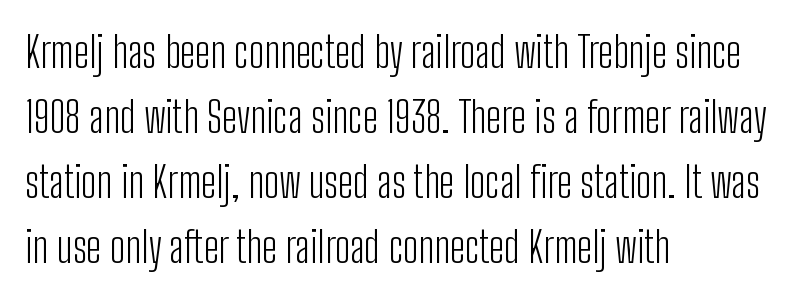
{"serif": "no", "italic": "no", "bold": "no", "weight": "light", "width": "condensed", "stroke_contrast": "low", "x_height": "medium", "monospaced": "no", "underline": "no", "align": "left", "line_spacing": "normal", "line_spacing_ratio": 1.51, "letter_spacing": "normal", "letter_spacing_em": 0.0, "glyph_px": 43}
